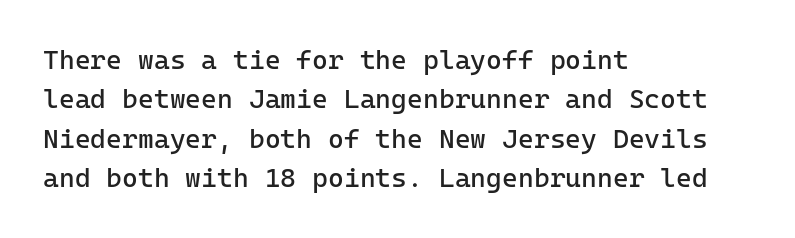
The image shows 27 px text type, upright; set left-aligned, normal line spacing (1.46x), normal letter spacing, not underlined.
